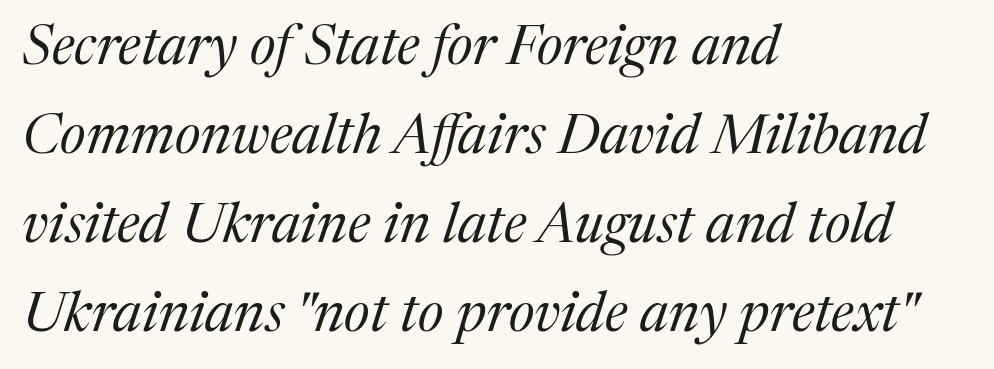
Q: Is the text bold? A: No.
Q: Is the text italic (slanted)? A: Yes, it leans right by about 17 degrees.
Q: Is the typeface a serif or a sans-serif typeface? A: Serif.
Q: Is the text underlined? A: No.
Q: How is the paragraph aligned? A: Left-aligned.
Q: Is the spacing between letters normal or unusually wide? A: Normal.
Q: Is the spacing between lines tight, normal or loose? A: Normal.
Q: Width (condensed, normal, or wide)? A: Normal.
Q: Stroke contrast? A: Medium.
Q: x-height? A: Medium.
Q: Monospaced? A: No.
